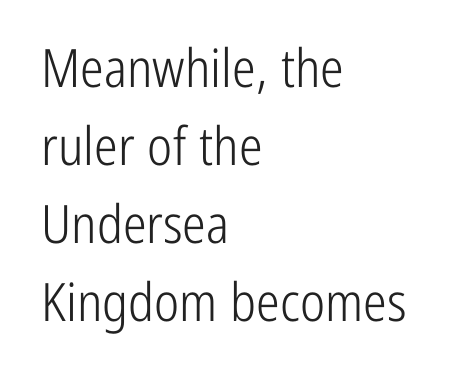
The image shows 53 px light, condensed sans-serif type, upright; set left-aligned, normal line spacing (1.47x), normal letter spacing, not underlined; low stroke contrast and a medium x-height.
